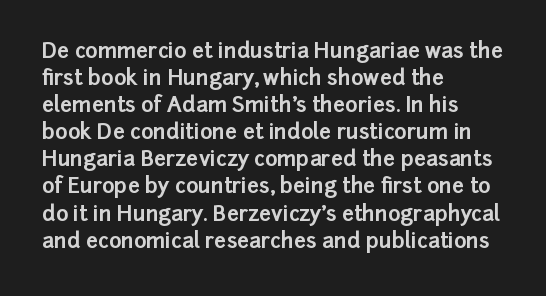
{"italic": "no", "bold": "yes", "underline": "no", "align": "left", "line_spacing": "normal", "line_spacing_ratio": 1.29, "letter_spacing": "normal", "letter_spacing_em": 0.0, "glyph_px": 21}
